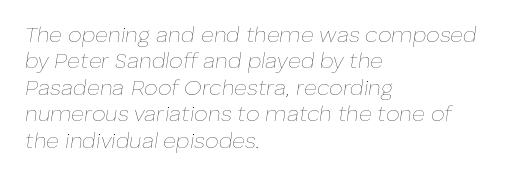
This rendering features lettering with no underline. Notice how the passage keeps a crisp vertical edge on the left only. The weight tops out at a normal text grade. Is the type slanted? Yes — the strokes lean at a clear angle.
